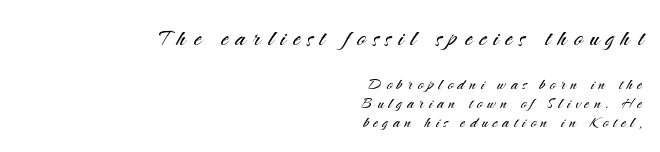
Q: Is the text bold? A: No.
Q: Is the text italic (slanted)? A: Yes.
Q: Is the typeface a serif or a sans-serif typeface? A: Sans-serif.
Q: Is the text underlined? A: No.
Q: How is the paragraph aligned? A: Right-aligned.
Q: Is the spacing between letters normal or unusually wide? A: Unusually wide.
Q: Is the spacing between lines tight, normal or loose? A: Tight.
Q: Which block of text is set in a larger size, the first (top) or the second (bottom)? A: The first (top) one.
Q: Width (condensed, normal, or wide)? A: Normal.
Q: Stroke contrast? A: Medium.
Q: x-height? A: Small.
Q: Monospaced? A: No.
